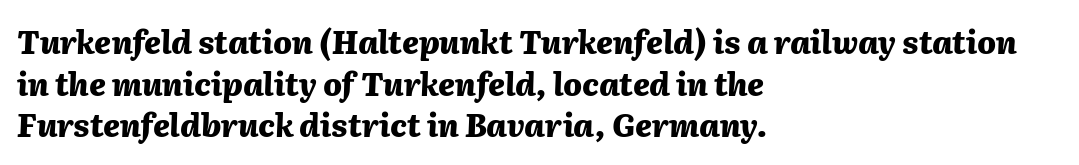
The image shows 31 px heavy type, italic (leaning right); set left-aligned, normal line spacing (1.34x), normal letter spacing, not underlined; medium stroke contrast and a medium x-height.
